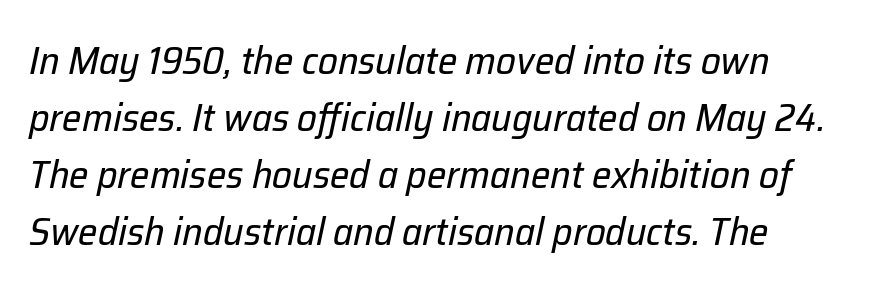
{"italic": "yes", "lean": "right", "slant_degrees": 12, "bold": "no", "weight": "regular", "width": "normal", "stroke_contrast": "low", "x_height": "medium", "monospaced": "no", "underline": "no", "align": "left", "line_spacing": "normal", "line_spacing_ratio": 1.46, "letter_spacing": "normal", "letter_spacing_em": 0.0, "glyph_px": 39}
